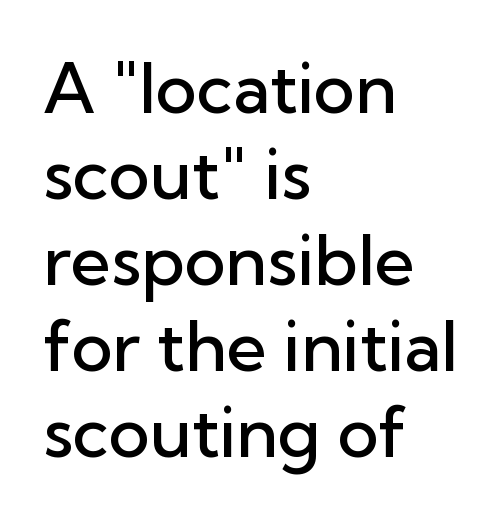
Q: Is the text bold? A: Semi-bold.
Q: Is the text italic (slanted)? A: No, it is upright.
Q: Is the typeface a serif or a sans-serif typeface? A: Sans-serif.
Q: Is the text underlined? A: No.
Q: How is the paragraph aligned? A: Left-aligned.
Q: Is the spacing between letters normal or unusually wide? A: Normal.
Q: Width (condensed, normal, or wide)? A: Normal.
Q: Stroke contrast? A: Low.
Q: x-height? A: Medium.
Q: Monospaced? A: No.
